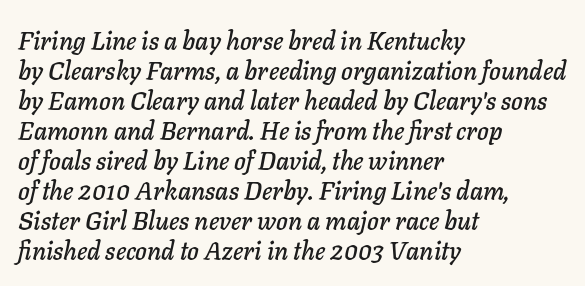
The image shows 25 px text type, italic (leaning right); set left-aligned, line spacing 1.2x, normal letter spacing, not underlined.
